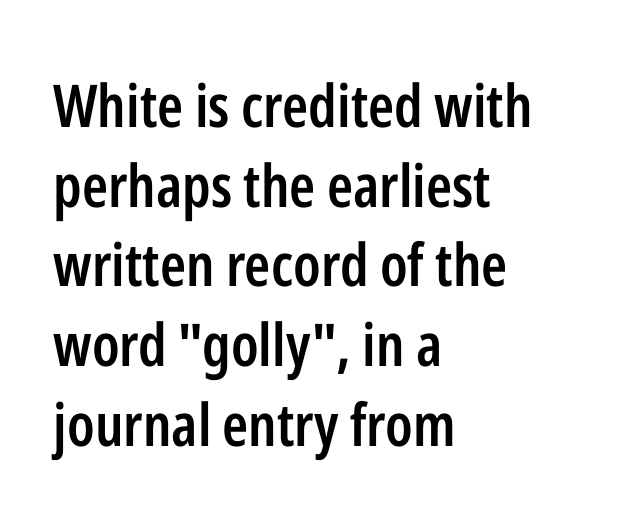
The image shows 59 px semibold, condensed sans-serif type, upright; set left-aligned, normal line spacing (1.35x), normal letter spacing, not underlined; low stroke contrast and a medium x-height.
